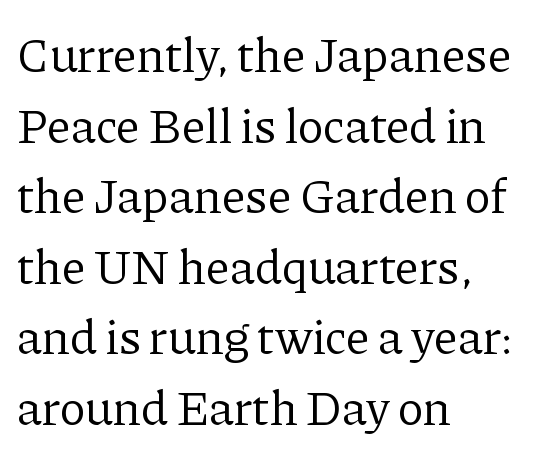
Q: Is the text bold? A: No.
Q: Is the text italic (slanted)? A: No, it is upright.
Q: Is the typeface a serif or a sans-serif typeface? A: Serif.
Q: Is the text underlined? A: No.
Q: How is the paragraph aligned? A: Left-aligned.
Q: Is the spacing between letters normal or unusually wide? A: Normal.
Q: Is the spacing between lines tight, normal or loose? A: Normal.
Q: Width (condensed, normal, or wide)? A: Normal.
Q: Stroke contrast? A: Low.
Q: x-height? A: Medium.
Q: Monospaced? A: No.
